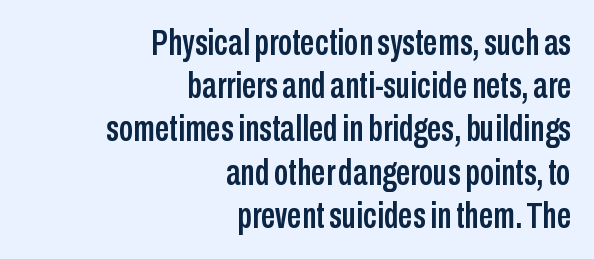
The image shows 36 px condensed sans-serif type, upright; set right-aligned, line spacing 1.2x, normal letter spacing, not underlined; low stroke contrast and a medium x-height.
